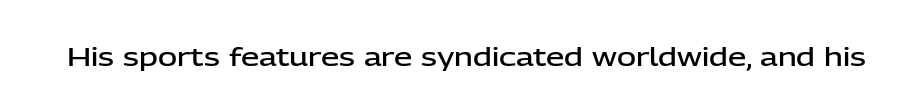
{"italic": "no", "bold": "semi", "underline": "no", "letter_spacing": "normal", "letter_spacing_em": 0.0, "glyph_px": 26}
